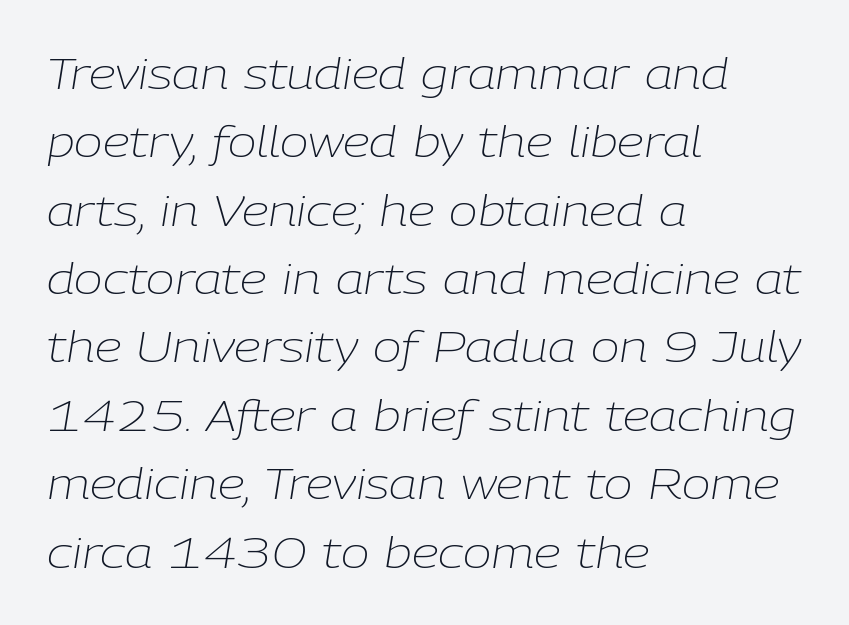
{"italic": "yes", "lean": "right", "slant_degrees": 9, "bold": "no", "weight": "light", "width": "normal", "stroke_contrast": "low", "x_height": "medium", "monospaced": "no", "underline": "no", "align": "left", "line_spacing": "normal", "line_spacing_ratio": 1.59, "letter_spacing": "normal", "letter_spacing_em": 0.0, "glyph_px": 43}
